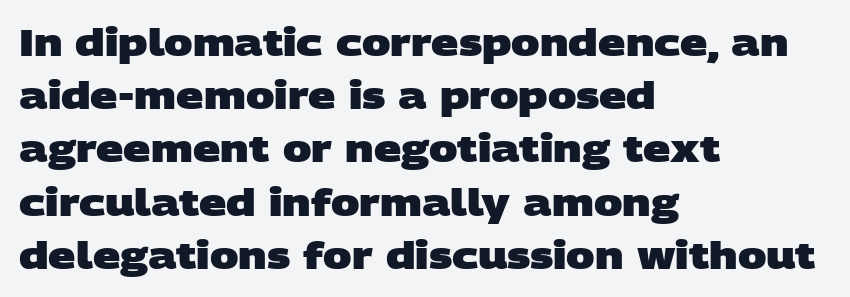
{"serif": "no", "bold": "yes", "weight": "heavy", "width": "wide", "stroke_contrast": "low", "x_height": "large", "monospaced": "no", "underline": "no", "align": "left", "line_spacing": "normal", "line_spacing_ratio": 1.4, "letter_spacing": "normal", "letter_spacing_em": 0.0, "glyph_px": 38}
